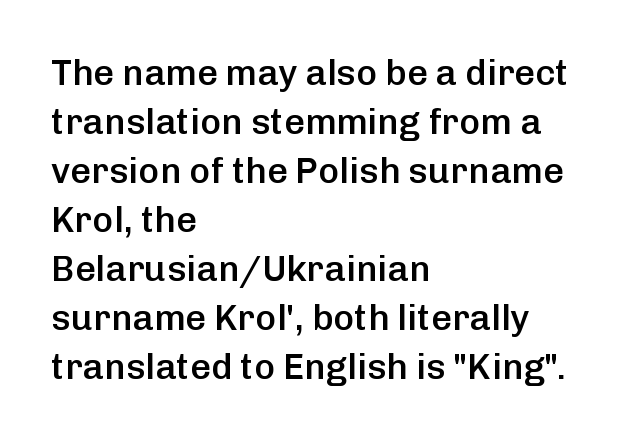
Every stem runs plumb, perpendicular to the baseline. The strip under each line holds only bare page. What weight is shown? A semibold, between regular and bold. Observe the absence of serifs on each vertical stroke in this sample. In terms of letterspacing, this is plain default setting. Rows of type keep a routine distance in the vertical direction.
